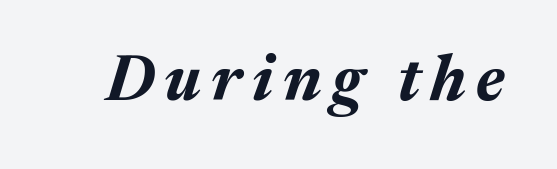
The image shows 64 px bold type, italic (leaning right); set not underlined; medium stroke contrast and a medium x-height.
